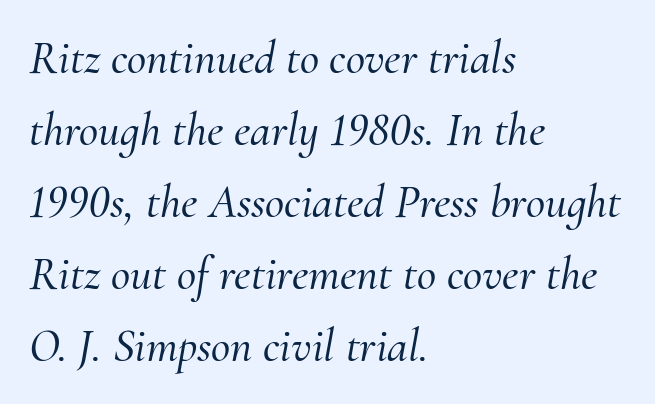
Compared with a centered layout, this one pins lines to the left instead. The foot of each line stays bare and open. Compared with typical body copy, the letter spacing here is the same. Font category for this specimen: serif. Does the lettering tilt? It does — this is italic. Quick note: interline space is typical.
